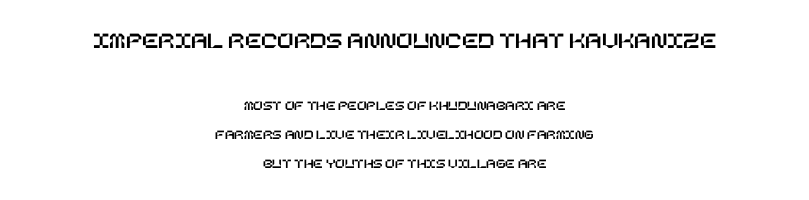
Q: Is the text italic (slanted)? A: No, it is upright.
Q: Is the text underlined? A: No.
Q: How is the paragraph aligned? A: Centered.
Q: Is the spacing between letters normal or unusually wide? A: Normal.
Q: Is the spacing between lines tight, normal or loose? A: Loose.
Q: Which block of text is set in a larger size, the first (top) or the second (bottom)? A: The first (top) one.
